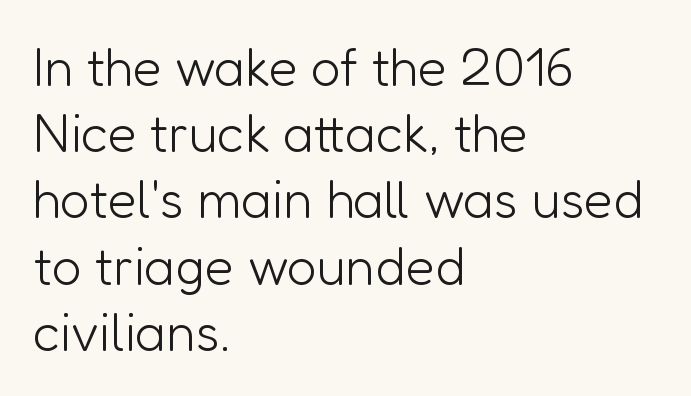
Q: Is the text bold? A: No.
Q: Is the text italic (slanted)? A: No, it is upright.
Q: Is the typeface a serif or a sans-serif typeface? A: Sans-serif.
Q: Is the text underlined? A: No.
Q: How is the paragraph aligned? A: Left-aligned.
Q: Is the spacing between letters normal or unusually wide? A: Normal.
Q: Is the spacing between lines tight, normal or loose? A: Normal.
Q: Width (condensed, normal, or wide)? A: Normal.
Q: Stroke contrast? A: Low.
Q: x-height? A: Medium.
Q: Monospaced? A: No.
